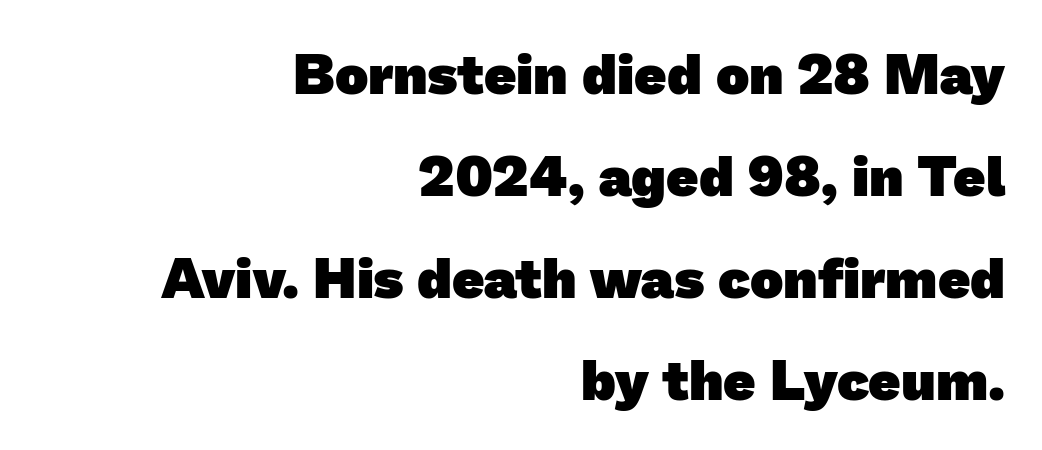
{"serif": "no", "bold": "yes", "weight": "heavy", "width": "normal", "stroke_contrast": "low", "x_height": "medium", "monospaced": "no", "underline": "no", "align": "right", "line_spacing_ratio": 1.82, "letter_spacing": "normal", "letter_spacing_em": 0.0, "glyph_px": 56}
